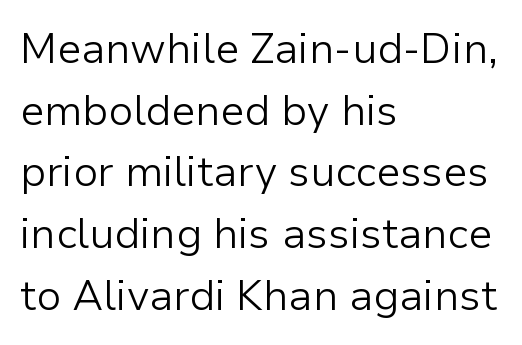
The image shows 42 px light sans-serif type, upright; set left-aligned, normal line spacing (1.47x), normal letter spacing, not underlined; low stroke contrast and a medium x-height.
